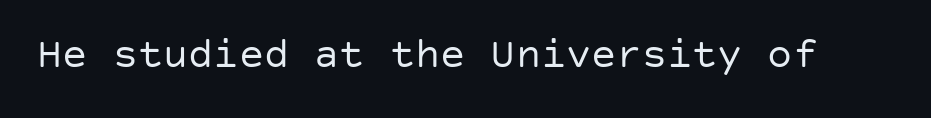
Q: Is the text bold? A: No.
Q: Is the text italic (slanted)? A: No, it is upright.
Q: Is the typeface a serif or a sans-serif typeface? A: Sans-serif.
Q: Is the text underlined? A: No.
Q: Is the spacing between letters normal or unusually wide? A: Normal.
Q: Width (condensed, normal, or wide)? A: Normal.
Q: Stroke contrast? A: Low.
Q: x-height? A: Large.
